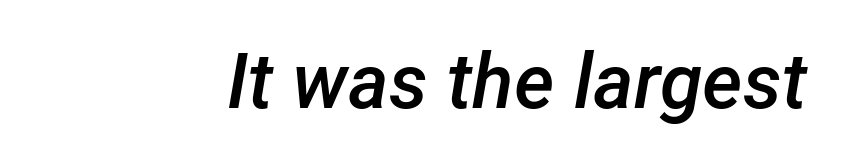
The image shows 77 px semibold type, italic (leaning right); set normal letter spacing, not underlined; low stroke contrast and a medium x-height.
